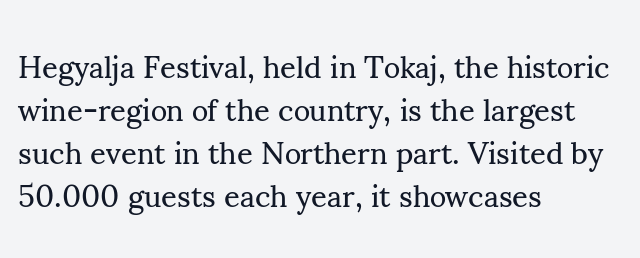
Q: Is the text bold? A: No.
Q: Is the text italic (slanted)? A: No, it is upright.
Q: Is the typeface a serif or a sans-serif typeface? A: Serif.
Q: Is the text underlined? A: No.
Q: How is the paragraph aligned? A: Left-aligned.
Q: Is the spacing between letters normal or unusually wide? A: Normal.
Q: Is the spacing between lines tight, normal or loose? A: Normal.
Q: Width (condensed, normal, or wide)? A: Normal.
Q: Stroke contrast? A: Medium.
Q: x-height? A: Small.
Q: Monospaced? A: No.
